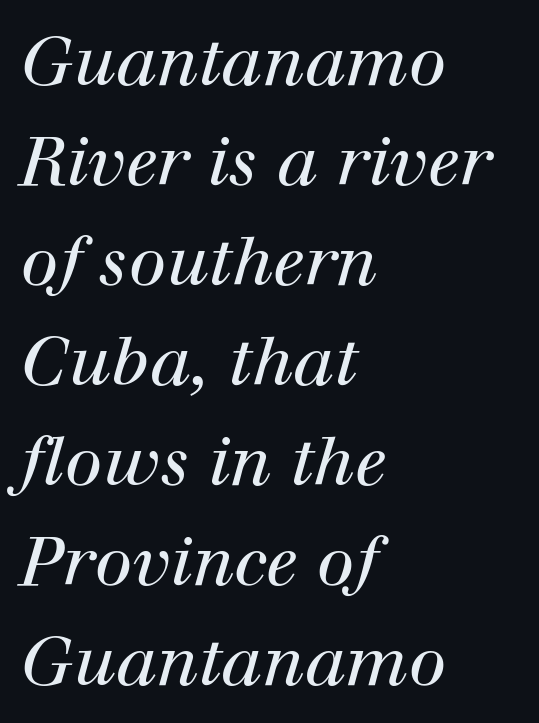
The image shows 68 px regular-weight serif type, italic (leaning right); set left-aligned, normal line spacing (1.47x), normal letter spacing, not underlined; high stroke contrast and a medium x-height.
